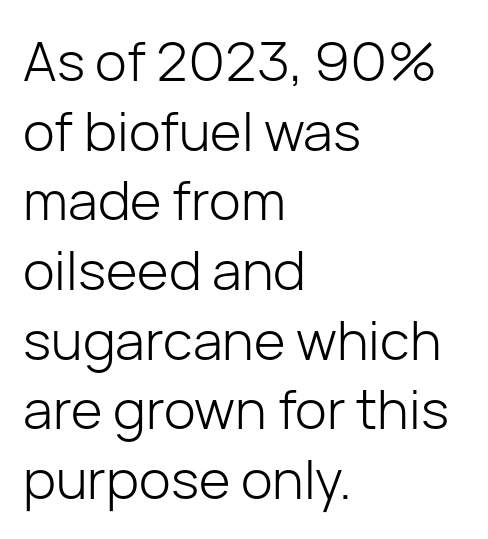
Each letter keeps its own natural width here, so spacing adapts to shape. No heavy texture on the line: the type isn't bold. The leading is moderate, giving the passage an even texture. A clean baseline with only descenders dipping below it. Type style note: lacks serifs.
